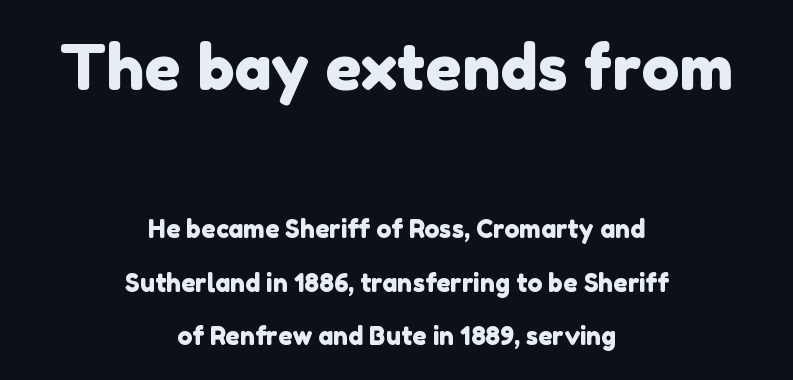
{"serif": "no", "width": "normal", "stroke_contrast": "low", "x_height": "medium", "monospaced": "no", "underline": "no", "align": "center", "line_spacing": "loose", "line_spacing_ratio": 2.14, "letter_spacing": "normal", "letter_spacing_em": 0.0, "larger_block": "first", "size_ratio": 2.52, "glyph_px": 63}
